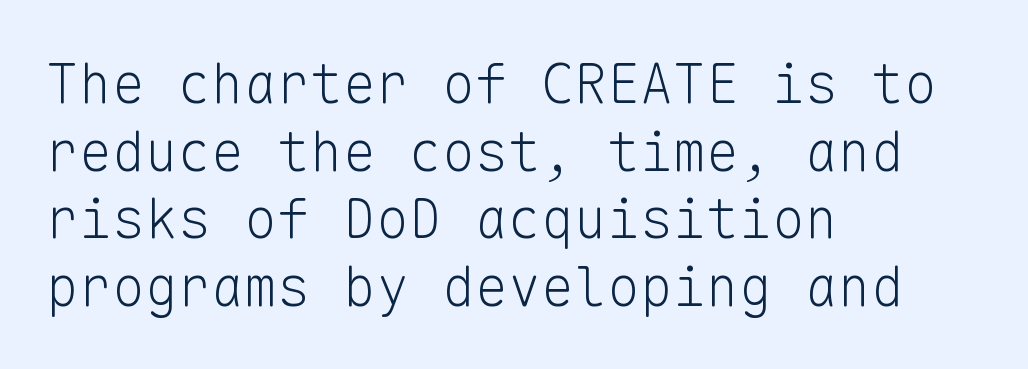
{"serif": "no", "italic": "no", "bold": "no", "weight": "light", "width": "normal", "stroke_contrast": "low", "x_height": "medium", "monospaced": "yes", "underline": "no", "align": "left", "line_spacing_ratio": 1.23, "letter_spacing": "normal", "letter_spacing_em": 0.0, "glyph_px": 55}
